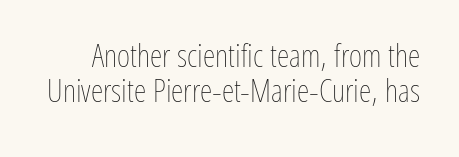
Q: Is the text bold? A: No.
Q: Is the text italic (slanted)? A: No, it is upright.
Q: Is the text underlined? A: No.
Q: Is the spacing between letters normal or unusually wide? A: Normal.
Q: Is the spacing between lines tight, normal or loose? A: Tight.
Q: Width (condensed, normal, or wide)? A: Condensed.
Q: Stroke contrast? A: Low.
Q: x-height? A: Medium.
Q: Monospaced? A: No.
